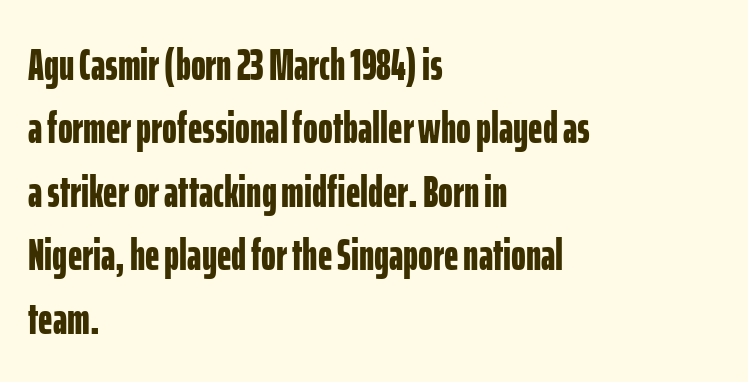
Q: Is the text bold? A: Yes.
Q: Is the text italic (slanted)? A: No, it is upright.
Q: Is the typeface a serif or a sans-serif typeface? A: Sans-serif.
Q: Is the text underlined? A: No.
Q: How is the paragraph aligned? A: Left-aligned.
Q: Is the spacing between letters normal or unusually wide? A: Normal.
Q: Is the spacing between lines tight, normal or loose? A: Normal.
Q: Width (condensed, normal, or wide)? A: Condensed.
Q: Stroke contrast? A: Low.
Q: x-height? A: Medium.
Q: Monospaced? A: No.
